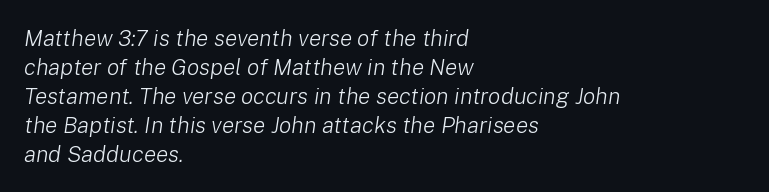
The rendering uses a moderate line-height, typical for paragraphs. The face used here has a pronounced slope to its letters. The type is set solid horizontally, with unmodified tracking. Vertical stems look standard width or narrower in stroke.
